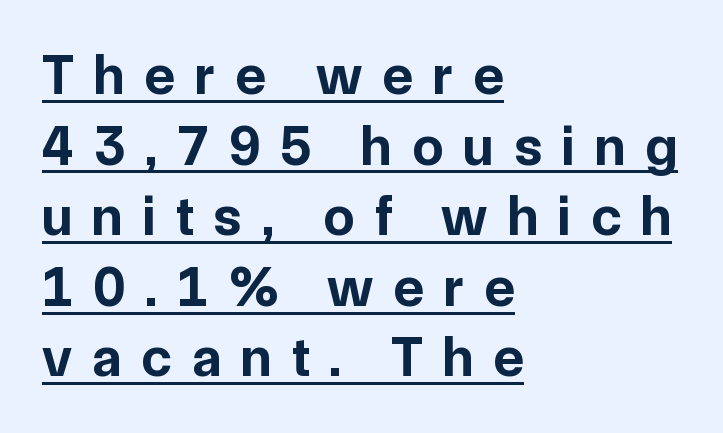
{"serif": "no", "italic": "no", "bold": "yes", "weight": "bold", "width": "normal", "stroke_contrast": "low", "x_height": "medium", "monospaced": "no", "underline": "yes", "align": "left", "line_spacing": "normal", "line_spacing_ratio": 1.26, "letter_spacing": "wide", "letter_spacing_em": 0.36, "glyph_px": 56}
